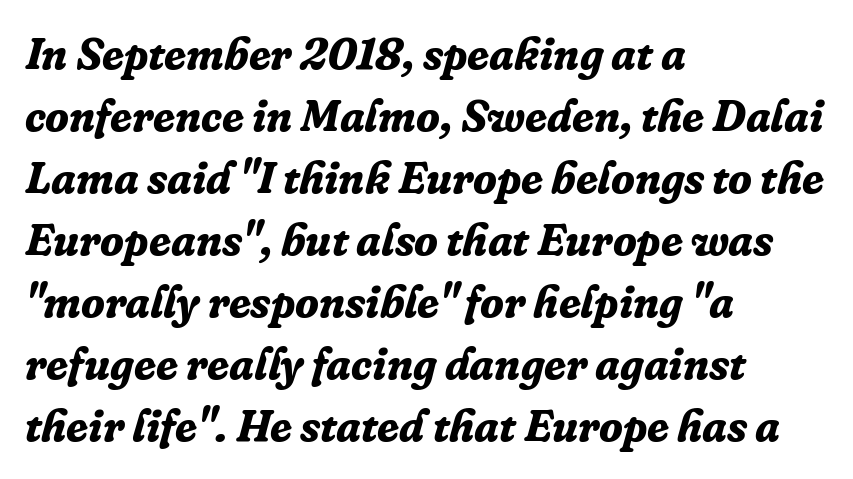
{"serif": "yes", "italic": "yes", "lean": "right", "slant_degrees": 16, "bold": "yes", "weight": "bold", "width": "normal", "stroke_contrast": "low", "x_height": "medium", "monospaced": "no", "underline": "no", "align": "left", "line_spacing": "normal", "line_spacing_ratio": 1.41, "letter_spacing": "normal", "letter_spacing_em": 0.0, "glyph_px": 44}
